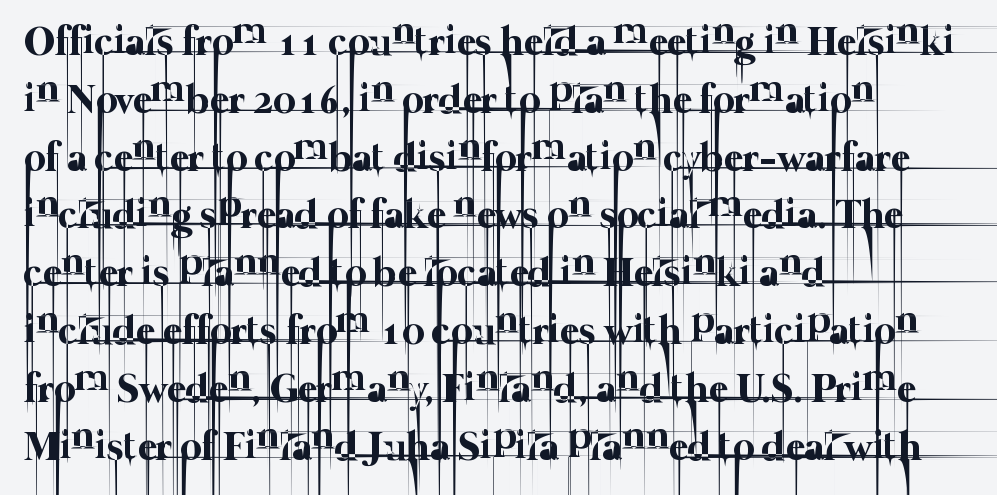
The image shows 41 px thin type; set left-aligned, normal line spacing (1.41x), normal letter spacing, not underlined; low stroke contrast and a medium x-height.
